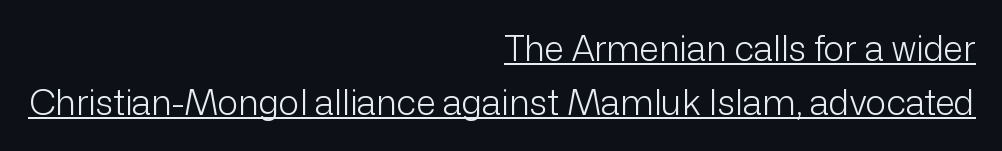
The image shows 35 px light sans-serif type, upright; set right-aligned, normal line spacing (1.53x), normal letter spacing, underlined; low stroke contrast and a medium x-height.
